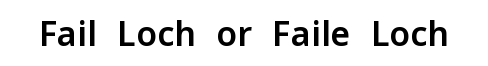
The image shows 34 px sans-serif type, upright; set normal letter spacing, not underlined; low stroke contrast and a medium x-height.
